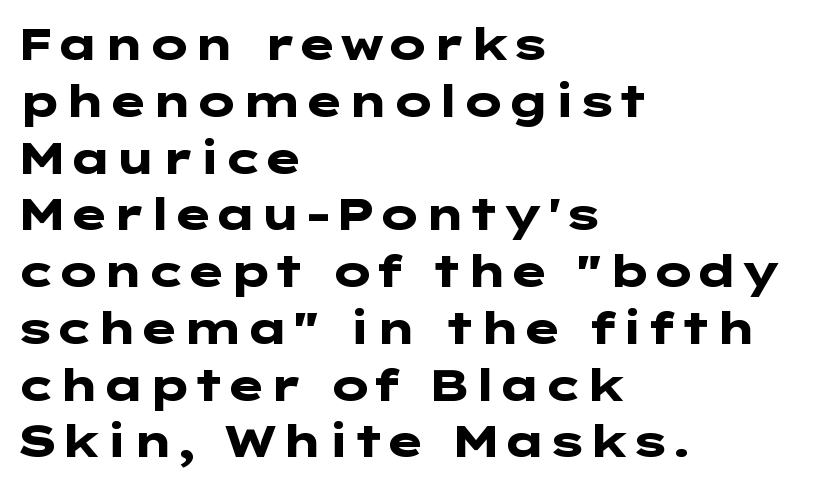
{"serif": "no", "italic": "no", "bold": "yes", "weight": "heavy", "width": "wide", "stroke_contrast": "low", "x_height": "medium", "underline": "no", "align": "left", "line_spacing": "normal", "line_spacing_ratio": 1.29, "letter_spacing": "normal", "letter_spacing_em": 0.0, "glyph_px": 44}
